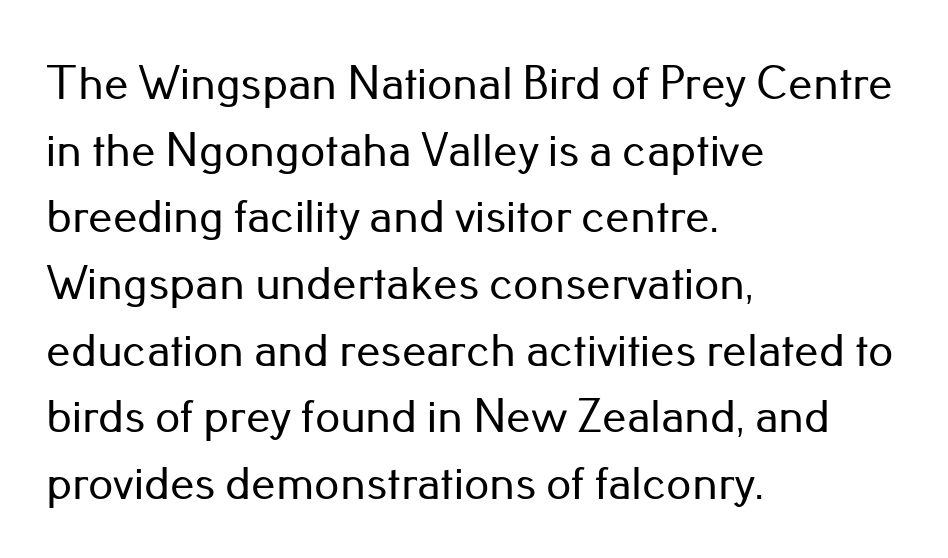
{"serif": "no", "italic": "no", "width": "normal", "stroke_contrast": "low", "x_height": "small", "monospaced": "no", "underline": "no", "align": "left", "line_spacing": "normal", "line_spacing_ratio": 1.36, "letter_spacing": "normal", "letter_spacing_em": 0.0, "glyph_px": 49}
